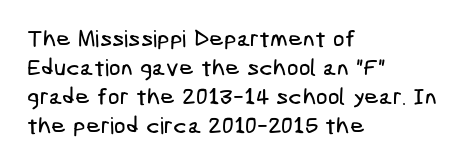
Q: Is the text underlined? A: No.
Q: How is the paragraph aligned? A: Left-aligned.
Q: Is the spacing between letters normal or unusually wide? A: Normal.
Q: Is the spacing between lines tight, normal or loose? A: Normal.
